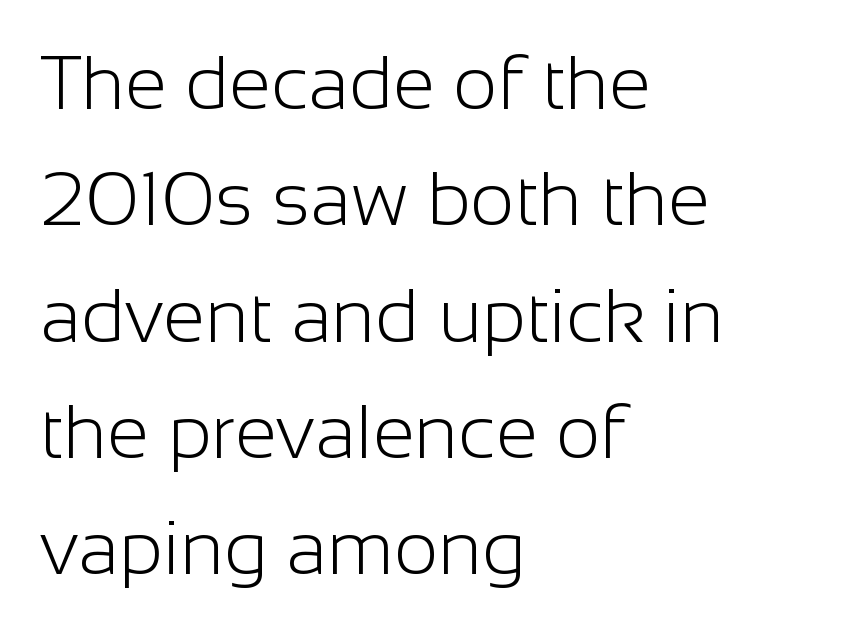
{"serif": "no", "italic": "no", "bold": "no", "weight": "light", "width": "normal", "stroke_contrast": "low", "x_height": "medium", "monospaced": "no", "underline": "no", "align": "left", "line_spacing": "normal", "line_spacing_ratio": 1.53, "letter_spacing": "normal", "letter_spacing_em": 0.0, "glyph_px": 76}
